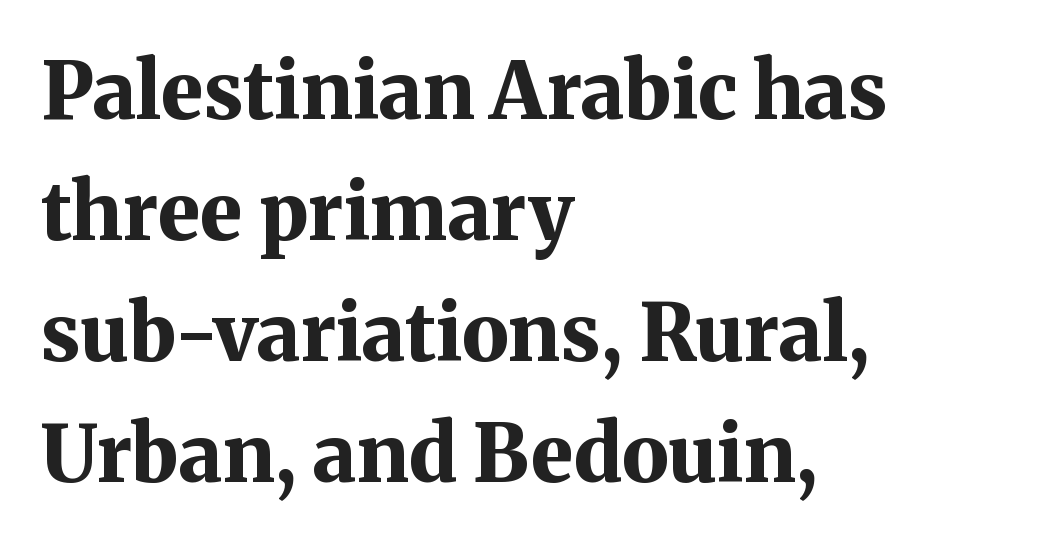
{"serif": "yes", "italic": "no", "bold": "yes", "weight": "bold", "width": "normal", "stroke_contrast": "medium", "x_height": "medium", "monospaced": "no", "underline": "no", "align": "left", "line_spacing": "normal", "line_spacing_ratio": 1.53, "letter_spacing": "normal", "letter_spacing_em": 0.0, "glyph_px": 79}
